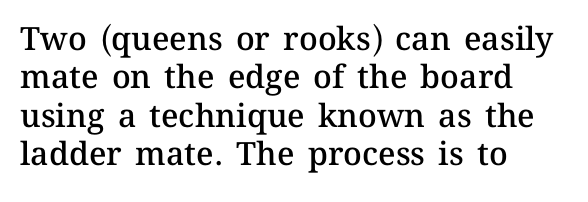
Glance below the letters and you will spot only blank space. The letters sit at their default tracking, neither squeezed nor spread. Think of a printed novel: that variable character pitch is what you see here. These lines carry some extra weight — a demibold, not a full bold.
